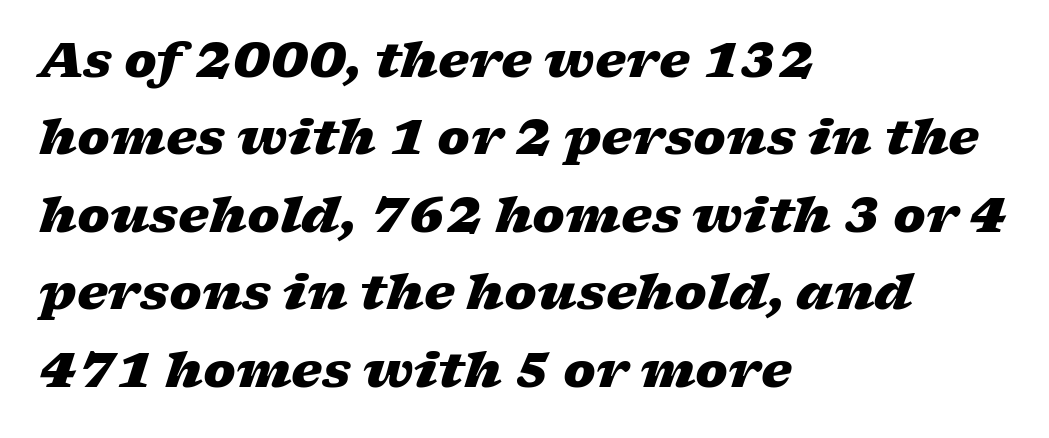
Q: Is the text bold? A: Yes.
Q: Is the text italic (slanted)? A: Yes, it leans right by about 17 degrees.
Q: Is the text underlined? A: No.
Q: How is the paragraph aligned? A: Left-aligned.
Q: Is the spacing between letters normal or unusually wide? A: Normal.
Q: Is the spacing between lines tight, normal or loose? A: Normal.
Q: Width (condensed, normal, or wide)? A: Wide.
Q: Stroke contrast? A: Low.
Q: x-height? A: Medium.
Q: Monospaced? A: No.
